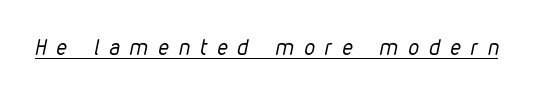
The image shows 21 px text type, italic (leaning right); set unusually wide letter spacing (+0.49 em), underlined.
